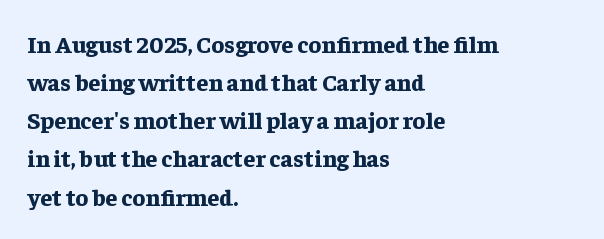
Q: Is the text bold? A: Yes.
Q: Is the text italic (slanted)? A: No, it is upright.
Q: Is the text underlined? A: No.
Q: How is the paragraph aligned? A: Left-aligned.
Q: Is the spacing between letters normal or unusually wide? A: Normal.
Q: Is the spacing between lines tight, normal or loose? A: Normal.
